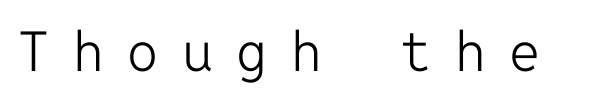
In terms of letterspacing, this is a distinctly airy, spread setting. Descender tails drop into unmarked territory. Each letter, wide or thin by design, is forced into the same width here. Serif or sans? Sans — the stroke terminals are bare. On a weight scale, this lands at 450 or below.
